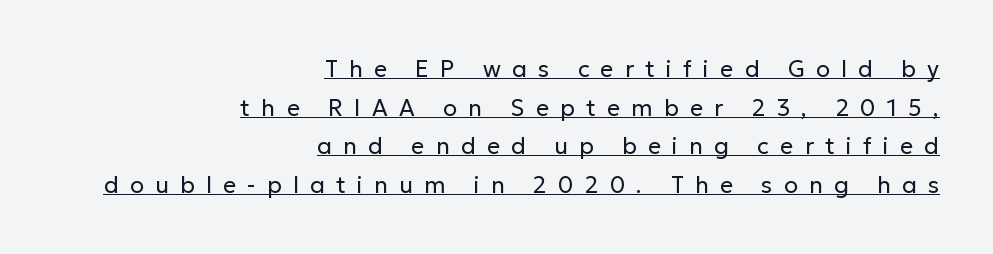
Q: Is the text bold? A: No.
Q: Is the text italic (slanted)? A: No, it is upright.
Q: Is the text underlined? A: Yes.
Q: How is the paragraph aligned? A: Right-aligned.
Q: Is the spacing between letters normal or unusually wide? A: Unusually wide.
Q: Is the spacing between lines tight, normal or loose? A: Normal.
